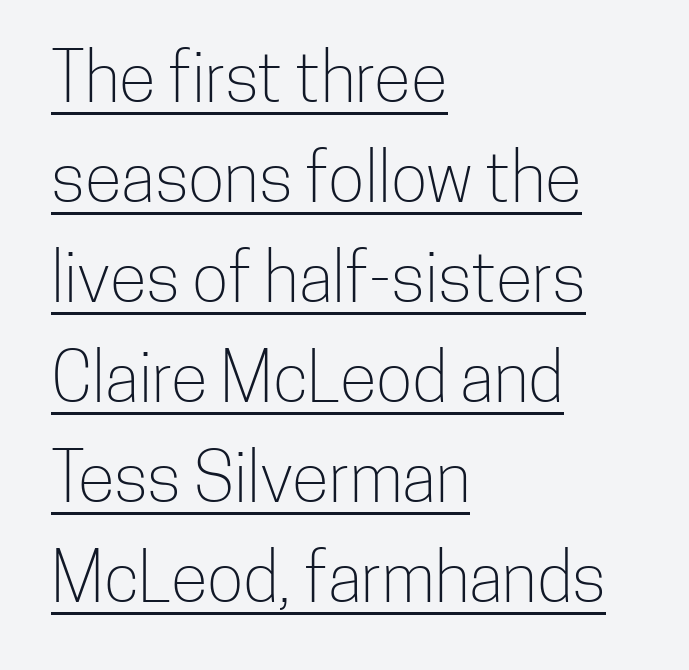
The image shows 68 px light, condensed sans-serif type, upright; set left-aligned, normal line spacing (1.47x), normal letter spacing, underlined; low stroke contrast and a medium x-height.
